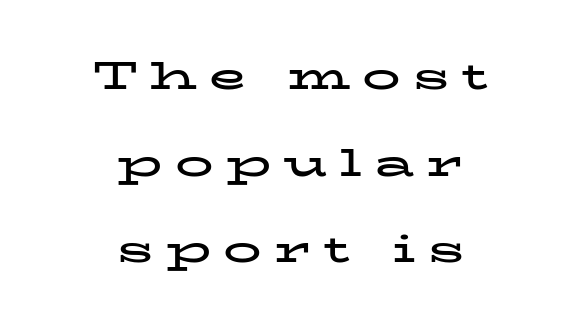
{"serif": "yes", "italic": "no", "bold": "yes", "weight": "bold", "width": "wide", "stroke_contrast": "low", "x_height": "medium", "monospaced": "no", "underline": "no", "align": "center", "line_spacing": "loose", "line_spacing_ratio": 2.28, "letter_spacing": "wide", "letter_spacing_em": 0.32, "glyph_px": 38}
